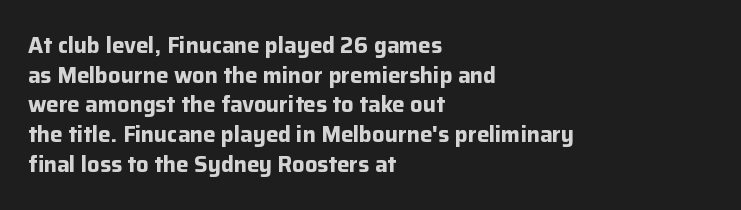
{"italic": "no", "bold": "yes", "underline": "no", "align": "left", "line_spacing": "normal", "line_spacing_ratio": 1.35, "letter_spacing": "normal", "letter_spacing_em": 0.0, "glyph_px": 22}
